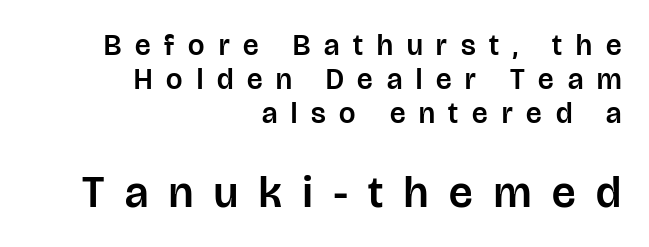
{"serif": "no", "italic": "no", "width": "normal", "stroke_contrast": "low", "x_height": "large", "monospaced": "no", "underline": "no", "align": "right", "line_spacing_ratio": 1.18, "letter_spacing": "wide", "letter_spacing_em": 0.48, "larger_block": "second", "size_ratio": 1.52, "glyph_px": 44}
